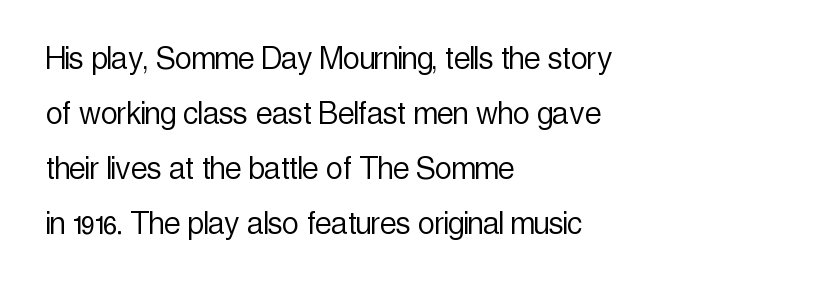
The image shows 37 px light, condensed sans-serif type, upright; set left-aligned, normal line spacing (1.49x), normal letter spacing, not underlined; a medium x-height.
